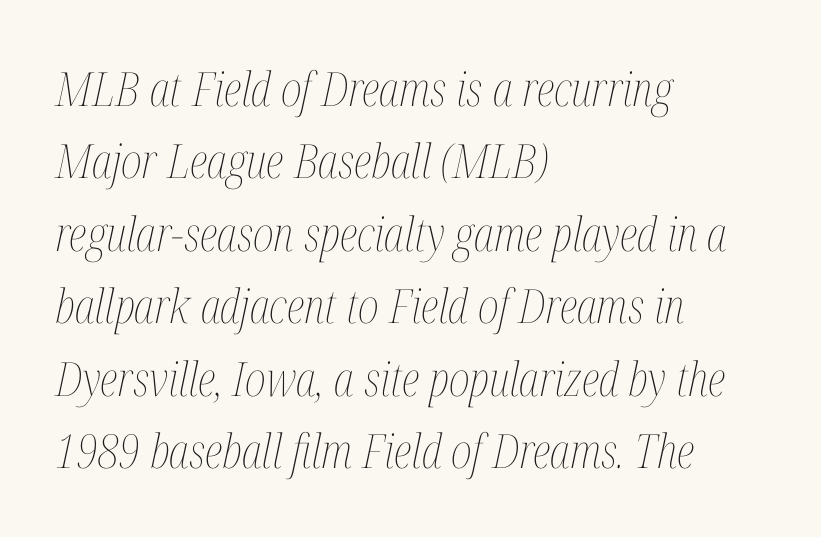
Glyph-to-glyph distance matches everyday printed text. Here the designer chose a conventional face with non-uniform glyph widths. Descenders are the only things crossing below the line. The line-height multiplier appears to be the usual default. The typeface has the unassuming heft of standard copy or less. The specimen reads as italic at a glance.
